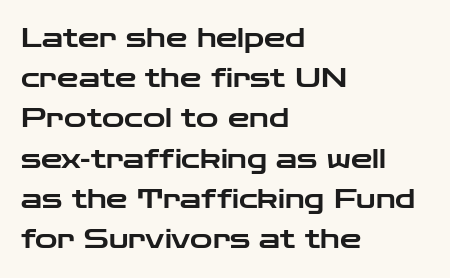
The image shows 27 px text type, upright; set left-aligned, normal line spacing (1.49x), normal letter spacing, not underlined.
